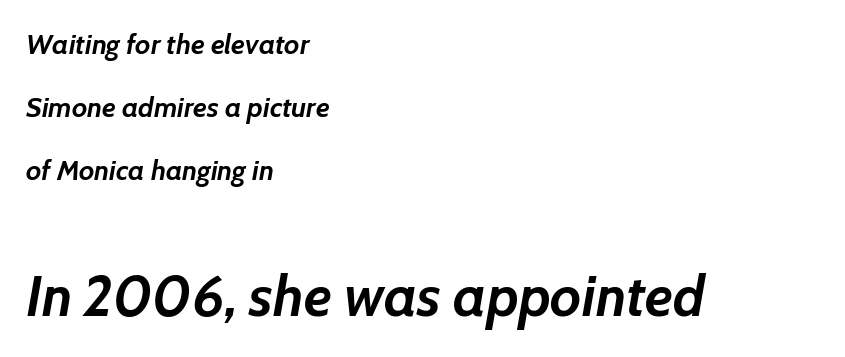
Think of a printed novel: that variable character pitch is what you see here. The space between consecutive lines is lavish. The emphasis by scale lands on block number two, below. Decoration check: the copy has no underline.
